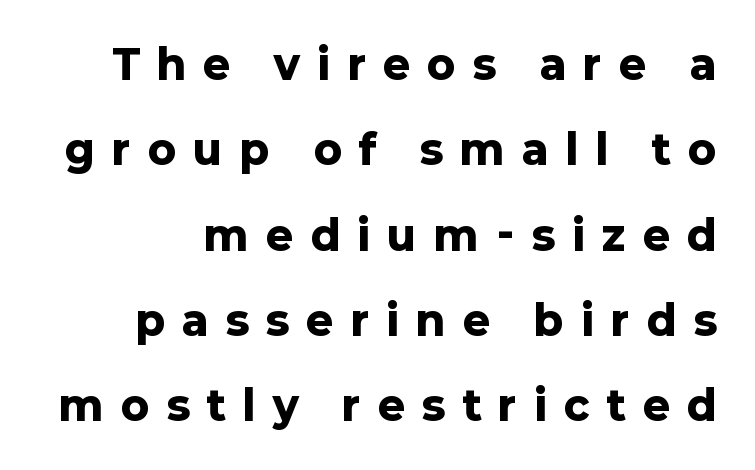
The image shows 41 px heavy sans-serif type, upright; set loose line spacing (2.08x), unusually wide letter spacing (+0.43 em), not underlined; low stroke contrast and a medium x-height.
